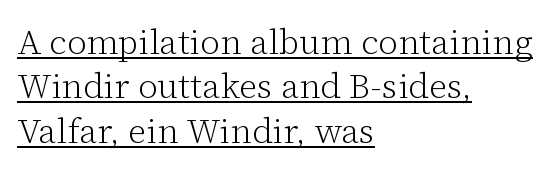
Proportional: the letters do not fall into vertical columns. The glyphs are accompanied by a horizontal stroke just below them. Interline gaps are of average width in this sample. This is serif lettering, the kind often seen in printed books. Honestly, the letter spacing is just normal — you wouldn't notice it. Visually the block forms a straight wall on the left and a jagged coastline on the right.
